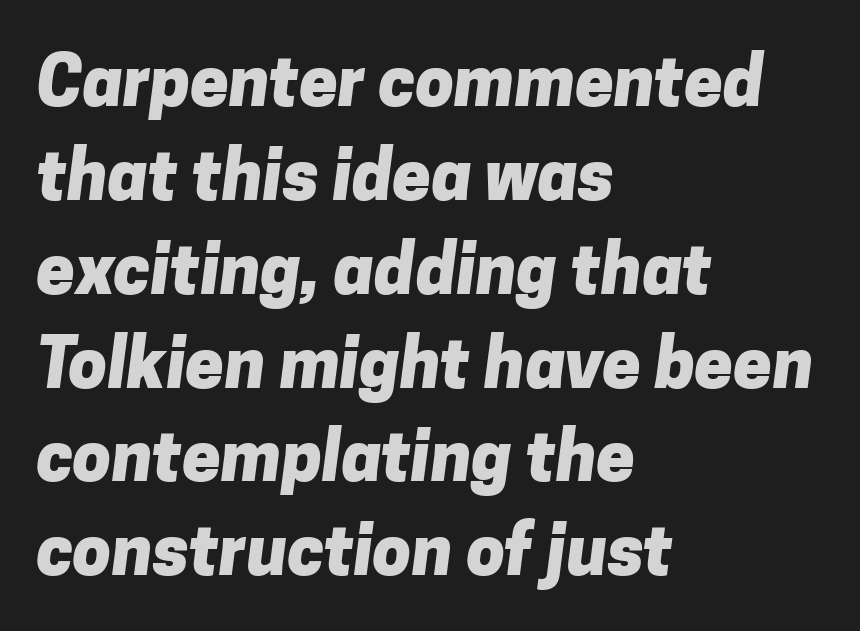
Q: Is the text bold? A: Yes.
Q: Is the typeface a serif or a sans-serif typeface? A: Sans-serif.
Q: Is the text underlined? A: No.
Q: How is the paragraph aligned? A: Left-aligned.
Q: Is the spacing between letters normal or unusually wide? A: Normal.
Q: Is the spacing between lines tight, normal or loose? A: Normal.
Q: Width (condensed, normal, or wide)? A: Normal.
Q: Stroke contrast? A: Low.
Q: x-height? A: Medium.
Q: Monospaced? A: No.
